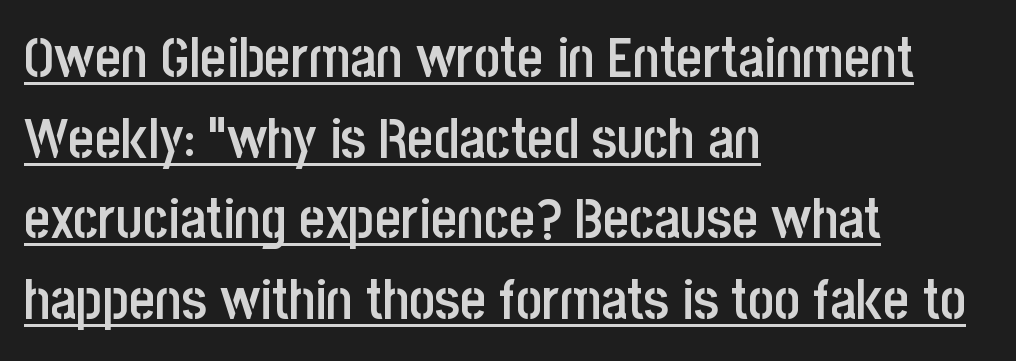
{"serif": "no", "italic": "no", "bold": "semi", "weight": "semibold", "width": "condensed", "stroke_contrast": "low", "x_height": "large", "monospaced": "no", "underline": "yes", "align": "left", "line_spacing": "normal", "line_spacing_ratio": 1.44, "letter_spacing": "normal", "letter_spacing_em": 0.0, "glyph_px": 56}
